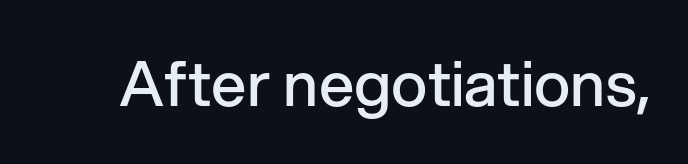
Q: Is the text bold? A: Semi-bold.
Q: Is the text italic (slanted)? A: No, it is upright.
Q: Is the typeface a serif or a sans-serif typeface? A: Sans-serif.
Q: Is the text underlined? A: No.
Q: Is the spacing between letters normal or unusually wide? A: Normal.
Q: Width (condensed, normal, or wide)? A: Normal.
Q: Stroke contrast? A: Low.
Q: x-height? A: Medium.
Q: Monospaced? A: No.
